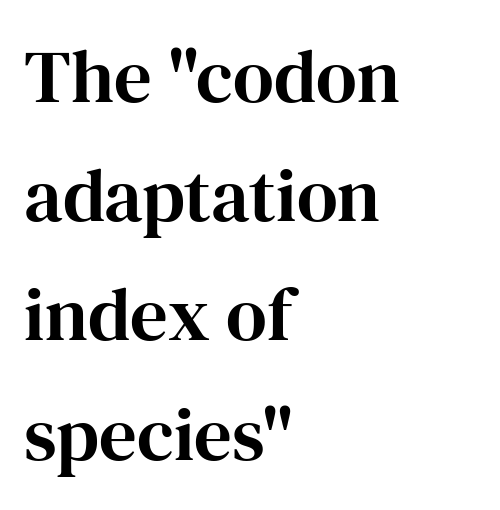
The image shows 75 px serif type, upright; set left-aligned, normal line spacing (1.59x), normal letter spacing, not underlined; high stroke contrast and a medium x-height.
